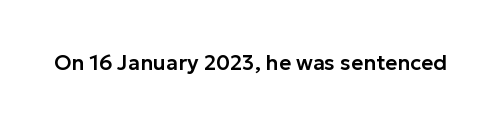
Q: Is the text italic (slanted)? A: No, it is upright.
Q: Is the text underlined? A: No.
Q: Is the spacing between letters normal or unusually wide? A: Normal.
